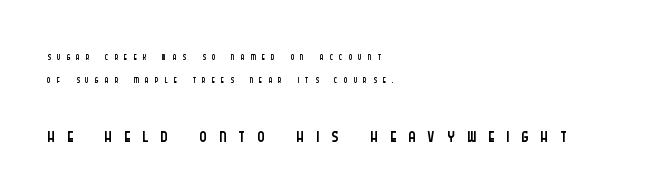
Q: Is the text bold? A: No.
Q: Is the text italic (slanted)? A: No, it is upright.
Q: Is the typeface a serif or a sans-serif typeface? A: Sans-serif.
Q: Is the text underlined? A: No.
Q: How is the paragraph aligned? A: Left-aligned.
Q: Is the spacing between letters normal or unusually wide? A: Unusually wide.
Q: Is the spacing between lines tight, normal or loose? A: Normal.
Q: Which block of text is set in a larger size, the first (top) or the second (bottom)? A: The second (bottom) one.
Q: Width (condensed, normal, or wide)? A: Condensed.
Q: Stroke contrast? A: Low.
Q: x-height? A: Large.
Q: Monospaced? A: No.
